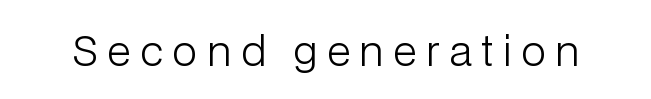
Q: Is the text bold? A: No.
Q: Is the text italic (slanted)? A: No, it is upright.
Q: Is the typeface a serif or a sans-serif typeface? A: Sans-serif.
Q: Is the text underlined? A: No.
Q: Is the spacing between letters normal or unusually wide? A: Unusually wide.
Q: Width (condensed, normal, or wide)? A: Normal.
Q: Stroke contrast? A: Low.
Q: x-height? A: Medium.
Q: Monospaced? A: No.
